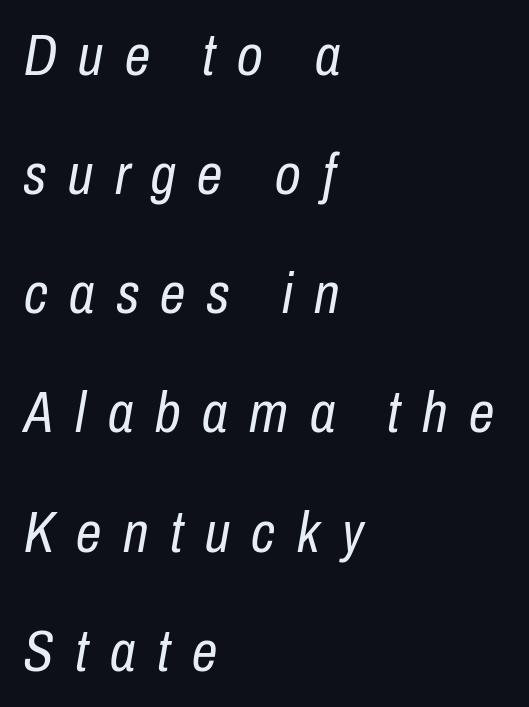
Q: Is the text bold? A: No.
Q: Is the text italic (slanted)? A: Yes, it leans right by about 10 degrees.
Q: Is the text underlined? A: No.
Q: How is the paragraph aligned? A: Left-aligned.
Q: Is the spacing between letters normal or unusually wide? A: Unusually wide.
Q: Is the spacing between lines tight, normal or loose? A: Loose.
Q: Width (condensed, normal, or wide)? A: Condensed.
Q: Stroke contrast? A: Low.
Q: x-height? A: Medium.
Q: Monospaced? A: No.
